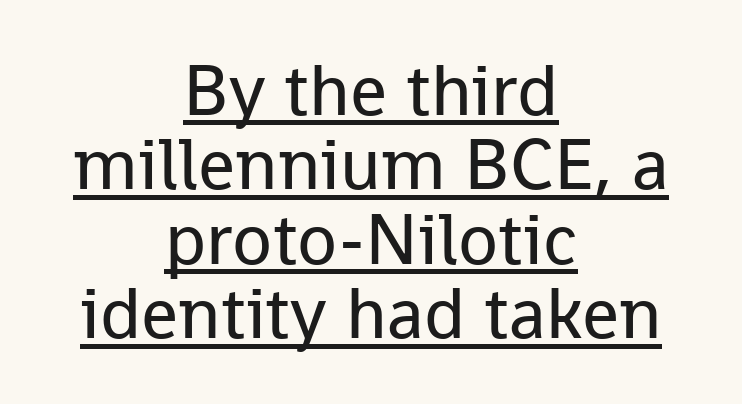
Q: Is the text bold? A: No.
Q: Is the text italic (slanted)? A: No, it is upright.
Q: Is the typeface a serif or a sans-serif typeface? A: Sans-serif.
Q: Is the text underlined? A: Yes.
Q: How is the paragraph aligned? A: Centered.
Q: Is the spacing between letters normal or unusually wide? A: Normal.
Q: Is the spacing between lines tight, normal or loose? A: Tight.
Q: Width (condensed, normal, or wide)? A: Normal.
Q: Stroke contrast? A: Low.
Q: x-height? A: Medium.
Q: Monospaced? A: No.
